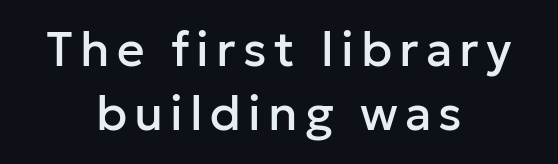
Q: Is the text italic (slanted)? A: No, it is upright.
Q: Is the typeface a serif or a sans-serif typeface? A: Sans-serif.
Q: Is the text underlined? A: No.
Q: How is the paragraph aligned? A: Centered.
Q: Is the spacing between lines tight, normal or loose? A: Normal.
Q: Width (condensed, normal, or wide)? A: Normal.
Q: Stroke contrast? A: Low.
Q: x-height? A: Medium.
Q: Monospaced? A: No.
